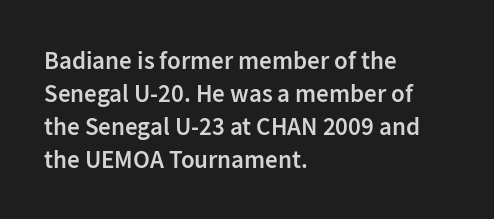
Q: Is the text bold? A: Semi-bold.
Q: Is the text italic (slanted)? A: No, it is upright.
Q: Is the text underlined? A: No.
Q: How is the paragraph aligned? A: Left-aligned.
Q: Is the spacing between letters normal or unusually wide? A: Normal.
Q: Is the spacing between lines tight, normal or loose? A: Normal.
